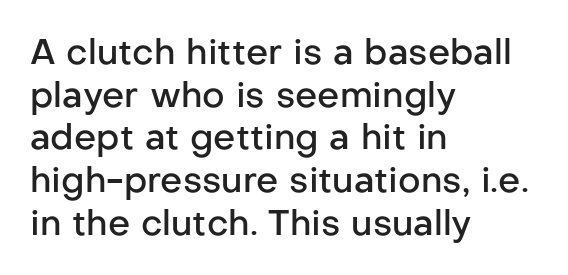
Q: Is the text bold? A: Semi-bold.
Q: Is the text italic (slanted)? A: No, it is upright.
Q: Is the typeface a serif or a sans-serif typeface? A: Sans-serif.
Q: Is the text underlined? A: No.
Q: How is the paragraph aligned? A: Left-aligned.
Q: Is the spacing between letters normal or unusually wide? A: Normal.
Q: Width (condensed, normal, or wide)? A: Normal.
Q: Stroke contrast? A: Low.
Q: x-height? A: Medium.
Q: Monospaced? A: No.
